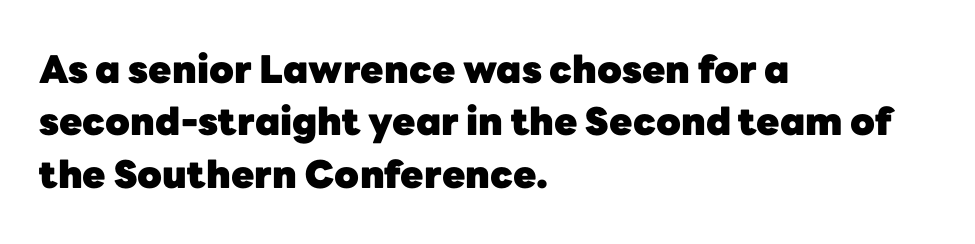
{"serif": "no", "italic": "no", "bold": "yes", "weight": "heavy", "width": "normal", "stroke_contrast": "low", "x_height": "medium", "monospaced": "no", "underline": "no", "align": "left", "line_spacing": "normal", "line_spacing_ratio": 1.38, "letter_spacing": "normal", "letter_spacing_em": 0.0, "glyph_px": 38}
